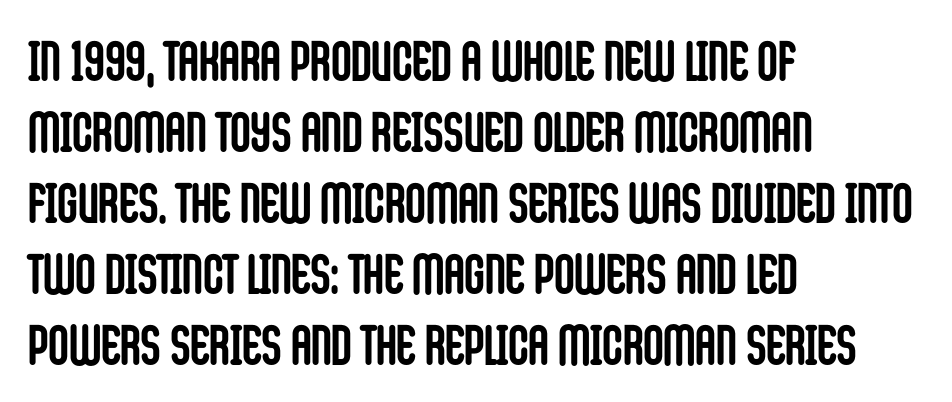
A dark, heavy texture on the line: the type is bold. A student would call this left alignment; a typographer would say flush left, rag right. The vertical gap from one line to the next is medium. The face used here is proportionally spaced, like ordinary book or web type. Compared with typical body copy, the letter spacing here is the same. The typography opts for an upright posture over an oblique one.
